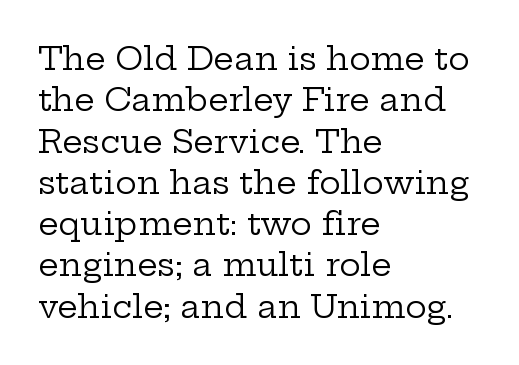
Observe the serifs anchoring each vertical stroke in this sample. These glyphs show unthickened strokes, regular width or finer. How would I describe the line gaps? Plain and ordinary. The gaps between neighbouring characters are ordinary and unremarkable. The words here are not underlined.
